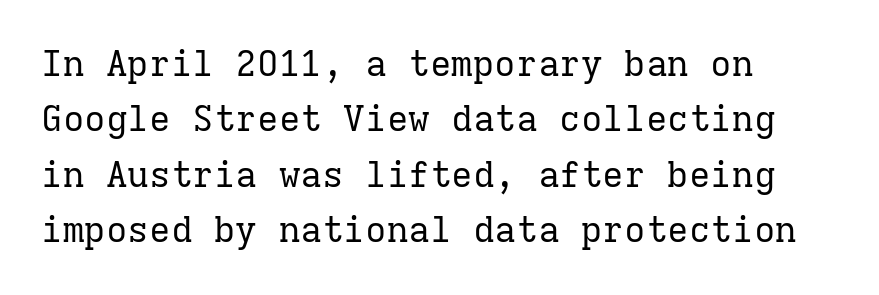
{"serif": "yes", "italic": "no", "bold": "no", "weight": "regular", "width": "normal", "stroke_contrast": "low", "x_height": "medium", "monospaced": "yes", "underline": "no", "align": "left", "line_spacing": "normal", "line_spacing_ratio": 1.54, "letter_spacing": "normal", "letter_spacing_em": 0.0, "glyph_px": 36}
